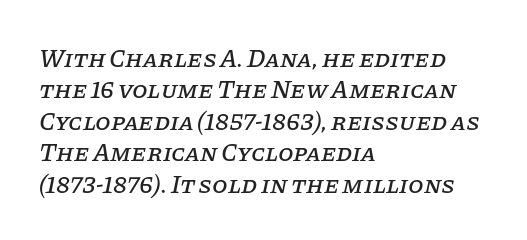
Q: Is the text italic (slanted)? A: Yes, it leans right by about 11 degrees.
Q: Is the text underlined? A: No.
Q: How is the paragraph aligned? A: Left-aligned.
Q: Is the spacing between letters normal or unusually wide? A: Normal.
Q: Is the spacing between lines tight, normal or loose? A: Normal.
